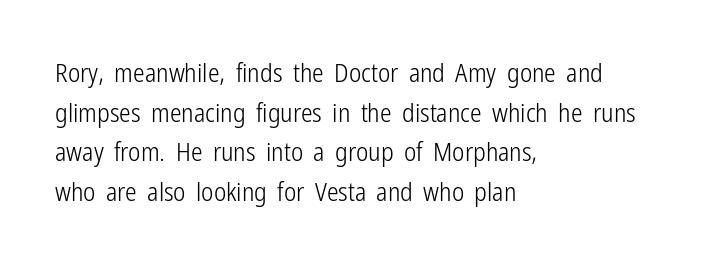
Q: Is the text bold? A: No.
Q: Is the text italic (slanted)? A: No, it is upright.
Q: Is the text underlined? A: No.
Q: How is the paragraph aligned? A: Left-aligned.
Q: Is the spacing between letters normal or unusually wide? A: Normal.
Q: Is the spacing between lines tight, normal or loose? A: Normal.
